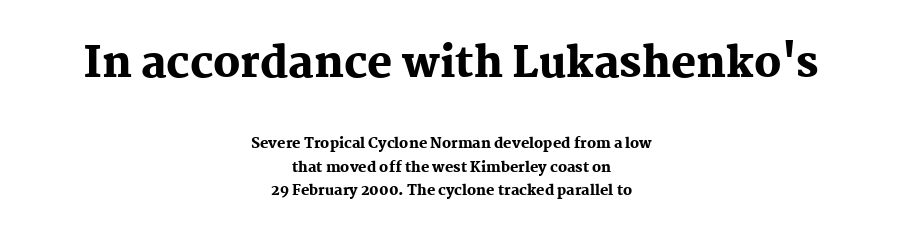
The image shows 42 px heavy serif type, upright; set centered, normal line spacing (1.66x), normal letter spacing, not underlined; the first (top) block is 3.0x larger; medium stroke contrast and a medium x-height.
